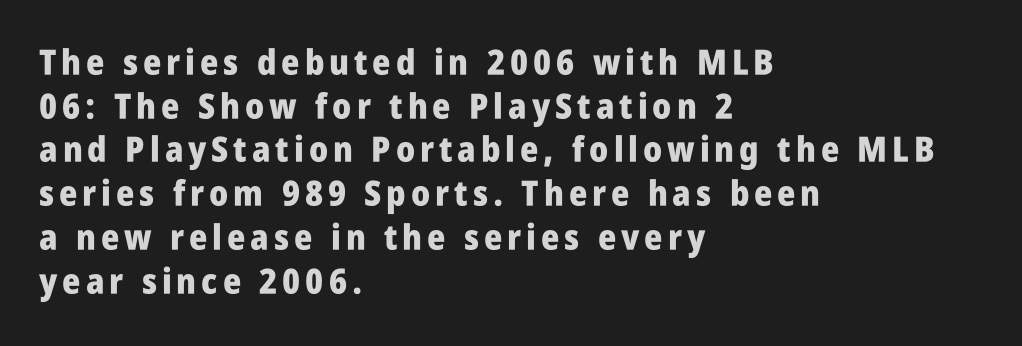
{"serif": "no", "italic": "no", "bold": "yes", "weight": "heavy", "width": "condensed", "stroke_contrast": "low", "x_height": "large", "monospaced": "no", "underline": "no", "align": "left", "line_spacing": "normal", "line_spacing_ratio": 1.25, "glyph_px": 35}
